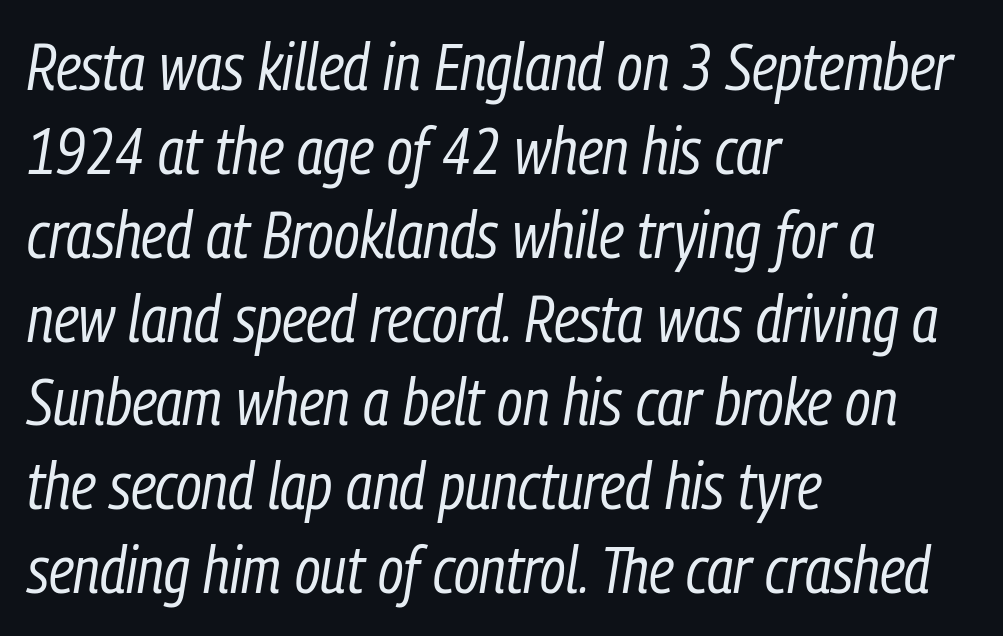
Q: Is the text bold? A: No.
Q: Is the text italic (slanted)? A: Yes, it leans right by about 9 degrees.
Q: Is the text underlined? A: No.
Q: How is the paragraph aligned? A: Left-aligned.
Q: Is the spacing between letters normal or unusually wide? A: Normal.
Q: Is the spacing between lines tight, normal or loose? A: Normal.
Q: Width (condensed, normal, or wide)? A: Condensed.
Q: Stroke contrast? A: Low.
Q: x-height? A: Medium.
Q: Monospaced? A: No.
